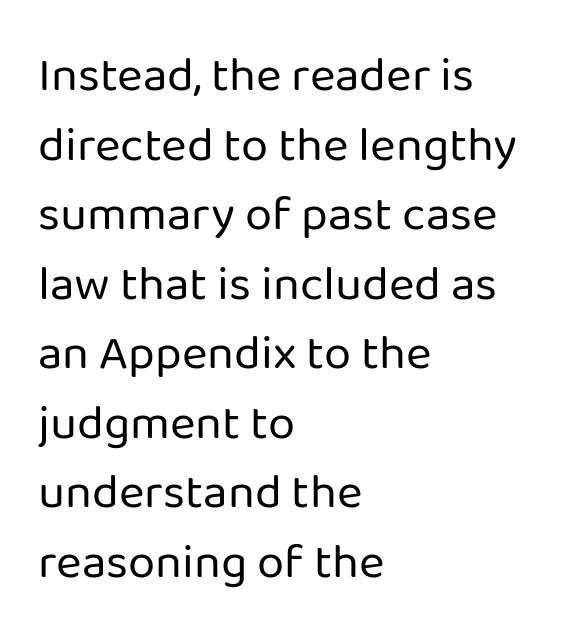
{"serif": "no", "italic": "no", "bold": "no", "weight": "regular", "width": "normal", "stroke_contrast": "low", "x_height": "medium", "monospaced": "no", "underline": "no", "align": "left", "line_spacing": "normal", "line_spacing_ratio": 1.42, "letter_spacing": "normal", "letter_spacing_em": 0.0, "glyph_px": 49}
